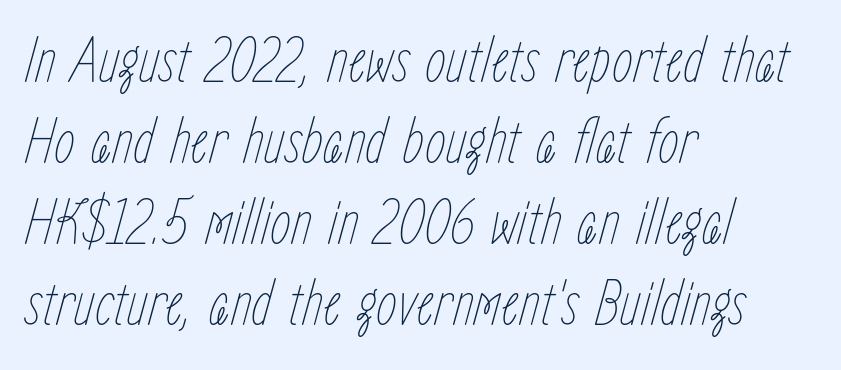
Q: Is the text bold? A: No.
Q: Is the text italic (slanted)? A: Yes, it leans right by about 15 degrees.
Q: Is the text underlined? A: No.
Q: How is the paragraph aligned? A: Left-aligned.
Q: Is the spacing between letters normal or unusually wide? A: Normal.
Q: Width (condensed, normal, or wide)? A: Condensed.
Q: Stroke contrast? A: Low.
Q: x-height? A: Medium.
Q: Monospaced? A: No.
